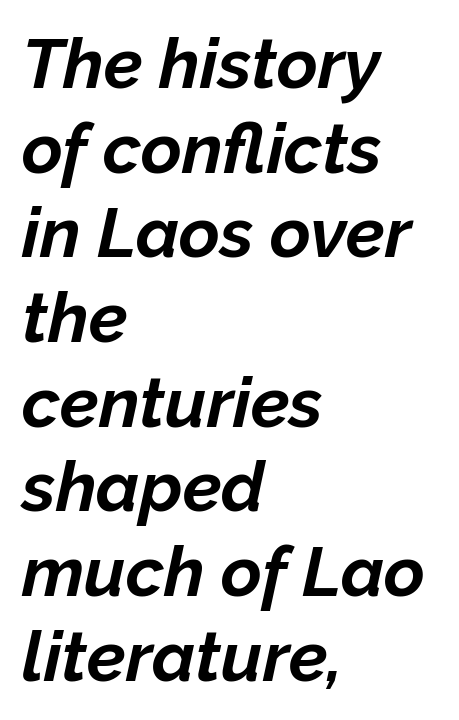
The image shows 70 px bold type, italic (leaning right); set left-aligned, line spacing 1.21x, normal letter spacing, not underlined; low stroke contrast and a medium x-height.
